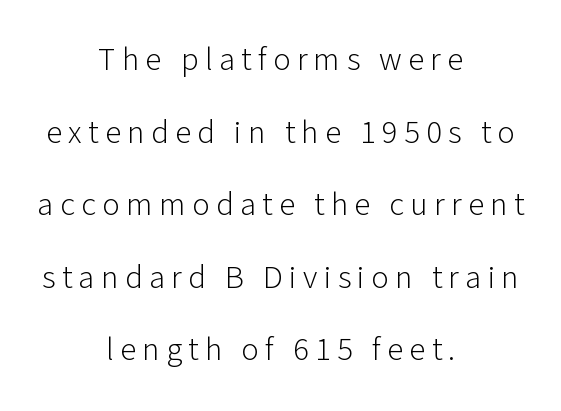
{"serif": "no", "italic": "no", "bold": "no", "weight": "light", "width": "normal", "stroke_contrast": "low", "x_height": "medium", "monospaced": "no", "underline": "no", "align": "center", "line_spacing": "loose", "line_spacing_ratio": 2.2, "glyph_px": 33}
